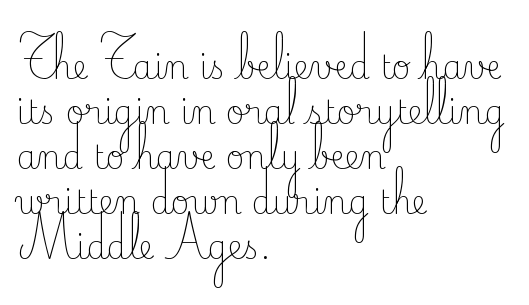
Q: Is the text bold? A: No.
Q: Is the text italic (slanted)? A: No, it is upright.
Q: Is the typeface a serif or a sans-serif typeface? A: Serif.
Q: Is the text underlined? A: No.
Q: How is the paragraph aligned? A: Left-aligned.
Q: Is the spacing between letters normal or unusually wide? A: Normal.
Q: Is the spacing between lines tight, normal or loose? A: Normal.
Q: Width (condensed, normal, or wide)? A: Normal.
Q: Stroke contrast? A: Low.
Q: x-height? A: Small.
Q: Monospaced? A: No.
